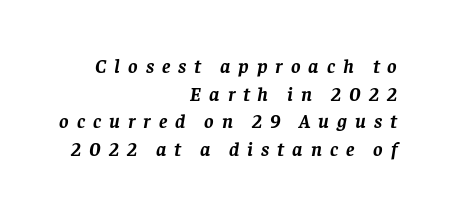
Q: Is the text bold? A: Yes.
Q: Is the text italic (slanted)? A: Yes, it leans right by about 8 degrees.
Q: Is the text underlined? A: No.
Q: How is the paragraph aligned? A: Right-aligned.
Q: Is the spacing between letters normal or unusually wide? A: Unusually wide.
Q: Is the spacing between lines tight, normal or loose? A: Normal.
